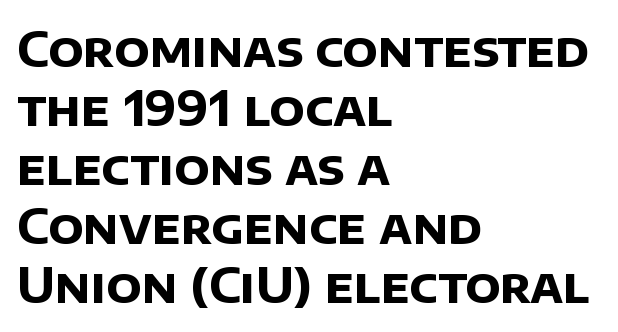
Q: Is the text bold? A: Yes.
Q: Is the typeface a serif or a sans-serif typeface? A: Sans-serif.
Q: Is the text underlined? A: No.
Q: How is the paragraph aligned? A: Left-aligned.
Q: Is the spacing between letters normal or unusually wide? A: Normal.
Q: Width (condensed, normal, or wide)? A: Normal.
Q: Stroke contrast? A: Low.
Q: x-height? A: Large.
Q: Monospaced? A: No.
